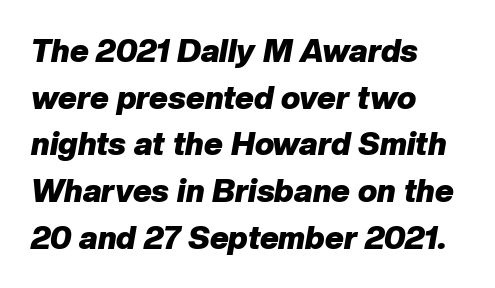
Q: Is the text bold? A: Yes.
Q: Is the text italic (slanted)? A: Yes, it leans right by about 10 degrees.
Q: Is the text underlined? A: No.
Q: How is the paragraph aligned? A: Left-aligned.
Q: Is the spacing between letters normal or unusually wide? A: Normal.
Q: Is the spacing between lines tight, normal or loose? A: Normal.
Q: Width (condensed, normal, or wide)? A: Normal.
Q: Stroke contrast? A: Low.
Q: x-height? A: Medium.
Q: Monospaced? A: No.
